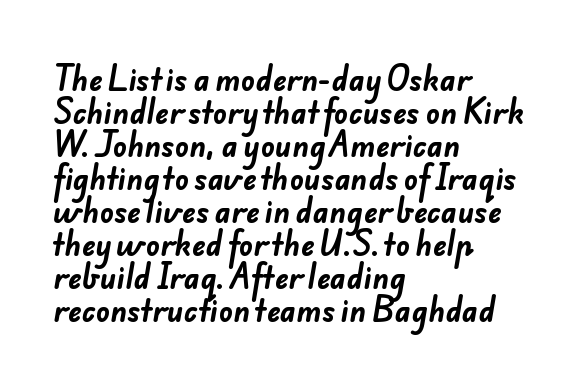
Q: Is the text bold? A: Yes.
Q: Is the typeface a serif or a sans-serif typeface? A: Sans-serif.
Q: Is the text underlined? A: No.
Q: How is the paragraph aligned? A: Left-aligned.
Q: Is the spacing between letters normal or unusually wide? A: Normal.
Q: Is the spacing between lines tight, normal or loose? A: Tight.
Q: Width (condensed, normal, or wide)? A: Normal.
Q: Stroke contrast? A: Low.
Q: x-height? A: Small.
Q: Monospaced? A: No.
